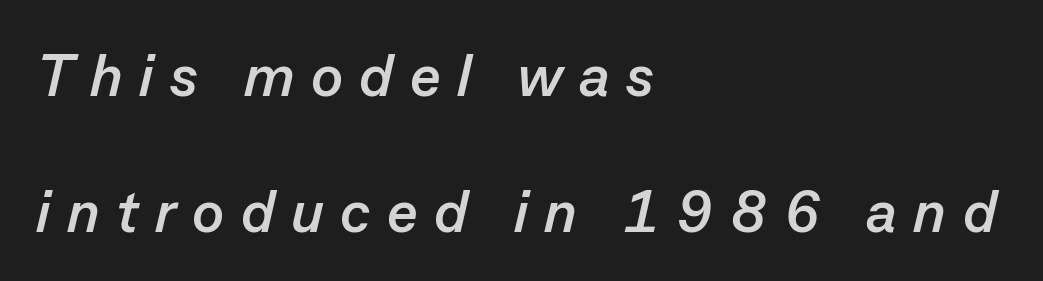
The gaps between neighbouring characters are conspicuously large. Yep, that's italic — everything's leaning. The passage is arranged the way most books set body copy — flush left. Think of a printed novel: that variable character pitch is what you see here. Interline gaps are noticeably wide in this sample.
